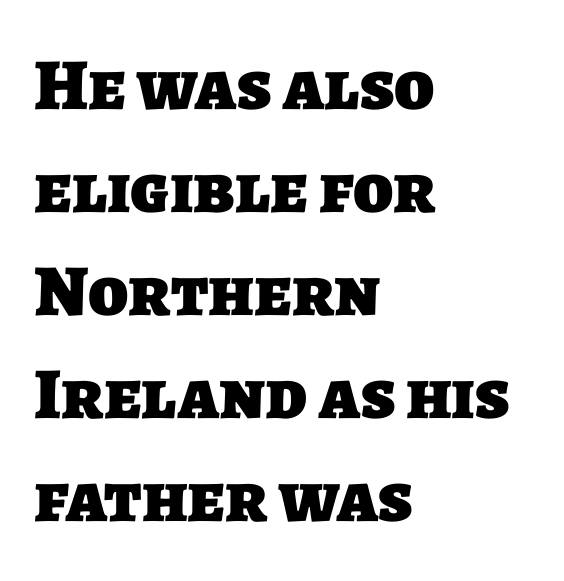
Q: Is the text bold? A: Yes.
Q: Is the typeface a serif or a sans-serif typeface? A: Sans-serif.
Q: Is the text underlined? A: No.
Q: How is the paragraph aligned? A: Left-aligned.
Q: Is the spacing between letters normal or unusually wide? A: Normal.
Q: Is the spacing between lines tight, normal or loose? A: Normal.
Q: Width (condensed, normal, or wide)? A: Normal.
Q: Stroke contrast? A: Low.
Q: x-height? A: Large.
Q: Monospaced? A: No.
